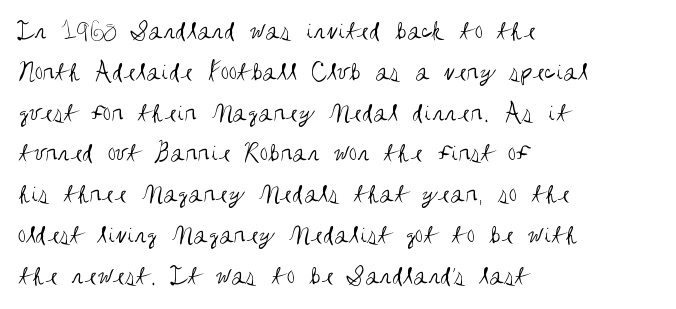
Q: Is the text bold? A: No.
Q: Is the text underlined? A: No.
Q: How is the paragraph aligned? A: Left-aligned.
Q: Is the spacing between letters normal or unusually wide? A: Normal.
Q: Is the spacing between lines tight, normal or loose? A: Normal.
